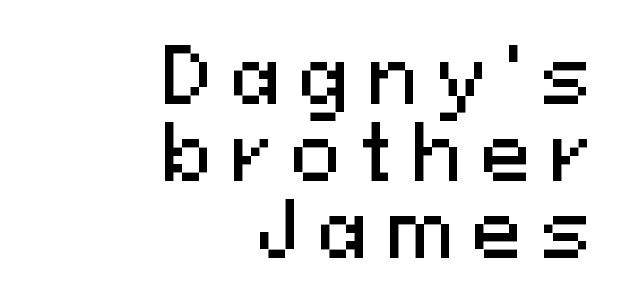
The image shows 76 px sans-serif type, upright; set right-aligned, tight line spacing (1.01x), unusually wide letter spacing (+0.24 em), not underlined; medium stroke contrast and a medium x-height.
